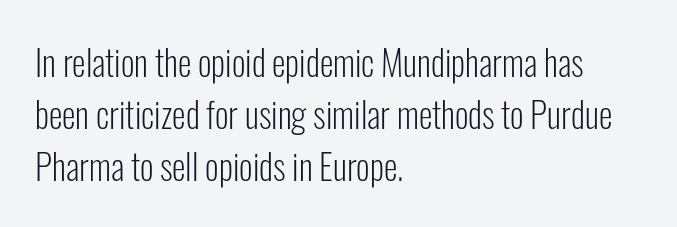
{"serif": "no", "italic": "no", "bold": "no", "weight": "light", "width": "condensed", "stroke_contrast": "low", "x_height": "medium", "monospaced": "no", "underline": "no", "align": "left", "line_spacing": "normal", "line_spacing_ratio": 1.48, "letter_spacing": "normal", "letter_spacing_em": 0.0, "glyph_px": 35}
